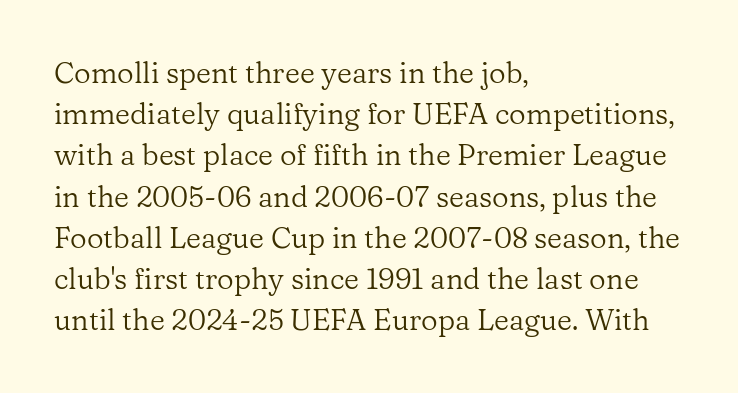
The image shows 29 px regular-weight serif type, upright; set left-aligned, normal line spacing (1.42x), normal letter spacing, not underlined; low stroke contrast and a medium x-height.
